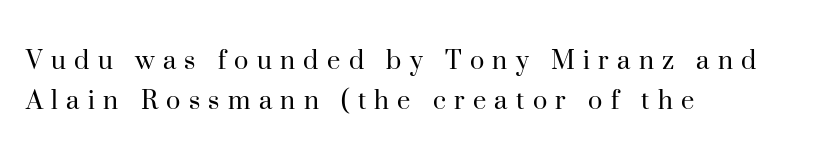
The image shows 30 px regular-weight serif type, upright; set left-aligned, normal line spacing (1.32x), unusually wide letter spacing (+0.28 em), not underlined; high stroke contrast and a small x-height.
